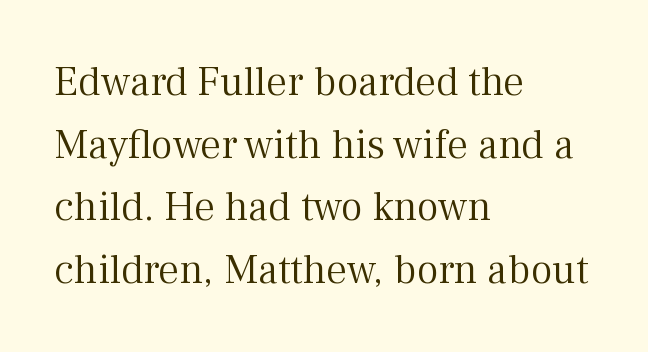
The image shows 42 px light serif type, upright; set left-aligned, normal line spacing (1.49x), normal letter spacing, not underlined; medium stroke contrast and a medium x-height.
